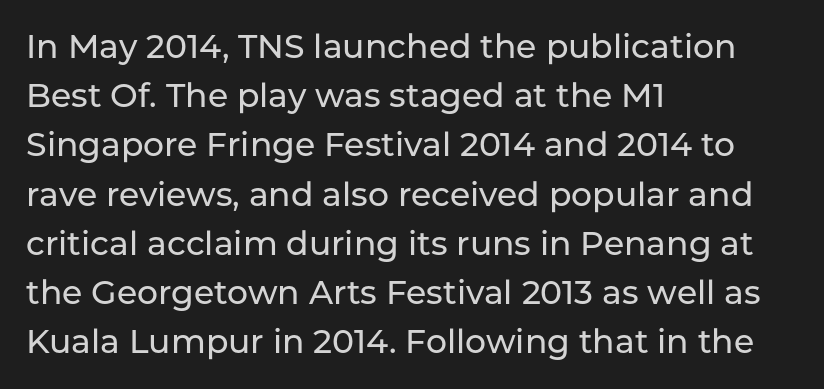
The image shows 33 px sans-serif type, upright; set left-aligned, normal line spacing (1.49x), normal letter spacing, not underlined; low stroke contrast and a medium x-height.
